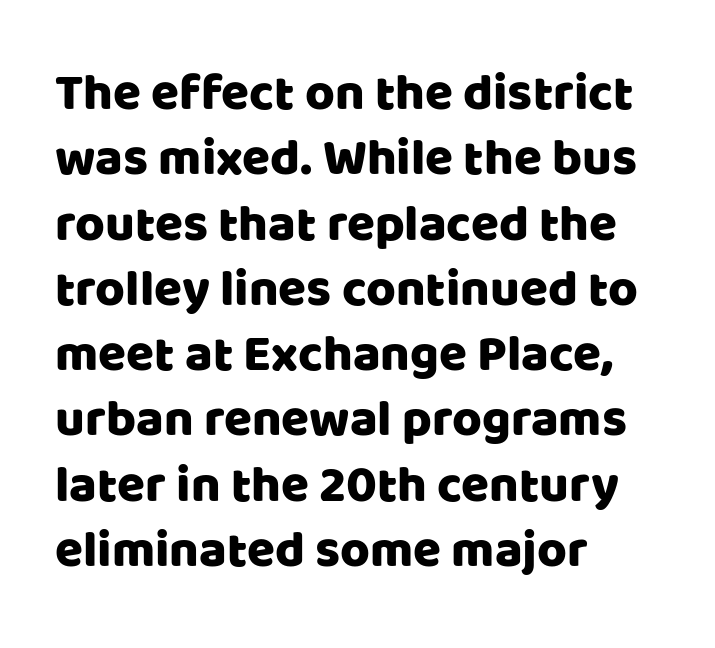
Q: Is the text italic (slanted)? A: No, it is upright.
Q: Is the typeface a serif or a sans-serif typeface? A: Sans-serif.
Q: Is the text underlined? A: No.
Q: How is the paragraph aligned? A: Left-aligned.
Q: Is the spacing between letters normal or unusually wide? A: Normal.
Q: Is the spacing between lines tight, normal or loose? A: Normal.
Q: Width (condensed, normal, or wide)? A: Normal.
Q: Stroke contrast? A: Low.
Q: x-height? A: Large.
Q: Monospaced? A: No.
